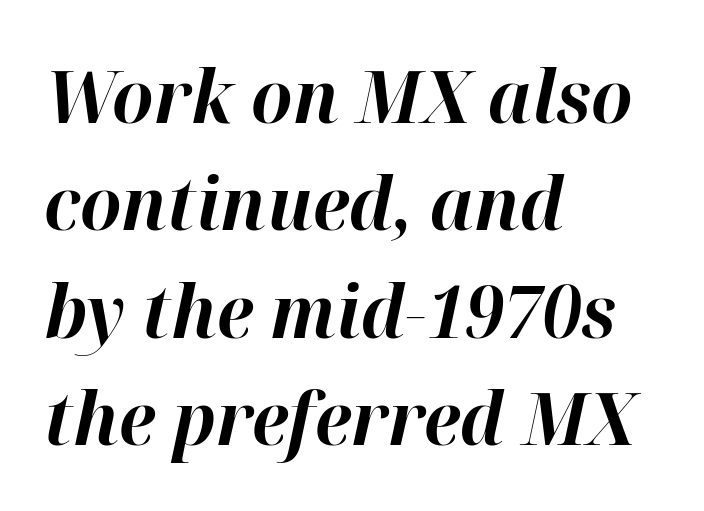
{"italic": "yes", "lean": "right", "slant_degrees": 12, "bold": "yes", "weight": "bold", "width": "normal", "stroke_contrast": "high", "x_height": "medium", "monospaced": "no", "underline": "no", "align": "left", "line_spacing": "normal", "line_spacing_ratio": 1.47, "letter_spacing": "normal", "letter_spacing_em": 0.0, "glyph_px": 73}
